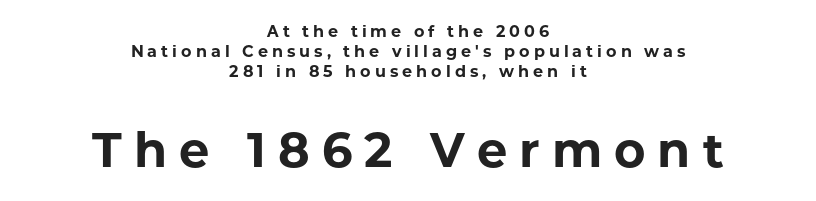
{"serif": "no", "italic": "no", "bold": "yes", "weight": "bold", "width": "normal", "stroke_contrast": "low", "x_height": "medium", "monospaced": "no", "underline": "no", "align": "center", "line_spacing": "normal", "line_spacing_ratio": 1.26, "letter_spacing": "wide", "letter_spacing_em": 0.25, "larger_block": "second", "size_ratio": 3.0, "glyph_px": 48}
